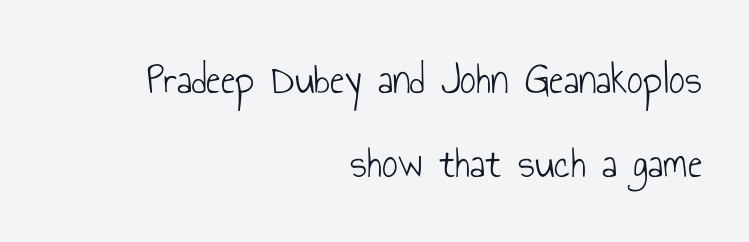
Q: Is the text bold? A: No.
Q: Is the text italic (slanted)? A: No, it is upright.
Q: Is the typeface a serif or a sans-serif typeface? A: Sans-serif.
Q: Is the text underlined? A: No.
Q: How is the paragraph aligned? A: Right-aligned.
Q: Is the spacing between letters normal or unusually wide? A: Normal.
Q: Is the spacing between lines tight, normal or loose? A: Loose.
Q: Width (condensed, normal, or wide)? A: Condensed.
Q: Stroke contrast? A: Low.
Q: x-height? A: Small.
Q: Monospaced? A: No.
